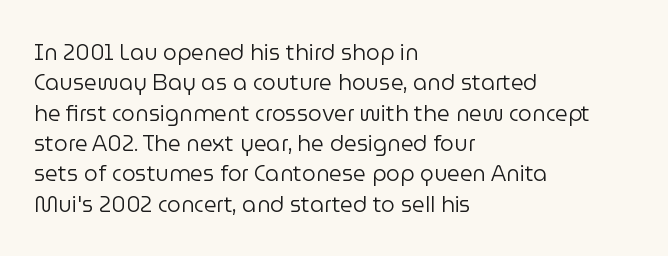
Q: Is the text bold? A: No.
Q: Is the text italic (slanted)? A: No, it is upright.
Q: Is the text underlined? A: No.
Q: How is the paragraph aligned? A: Left-aligned.
Q: Is the spacing between letters normal or unusually wide? A: Normal.
Q: Is the spacing between lines tight, normal or loose? A: Normal.
